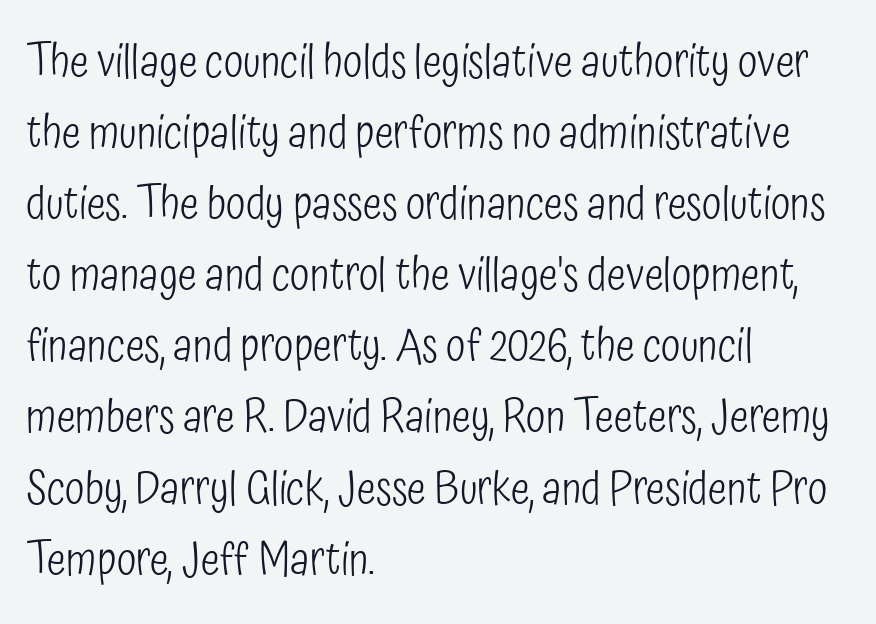
Normally led — the rows are evenly, conventionally spaced. Weight class: somewhere from thin through regular. The passage shown is typeset with a sans-serif family. Honestly, the letter spacing is just normal — you wouldn't notice it. Every character sits straight up, as roman type does.
